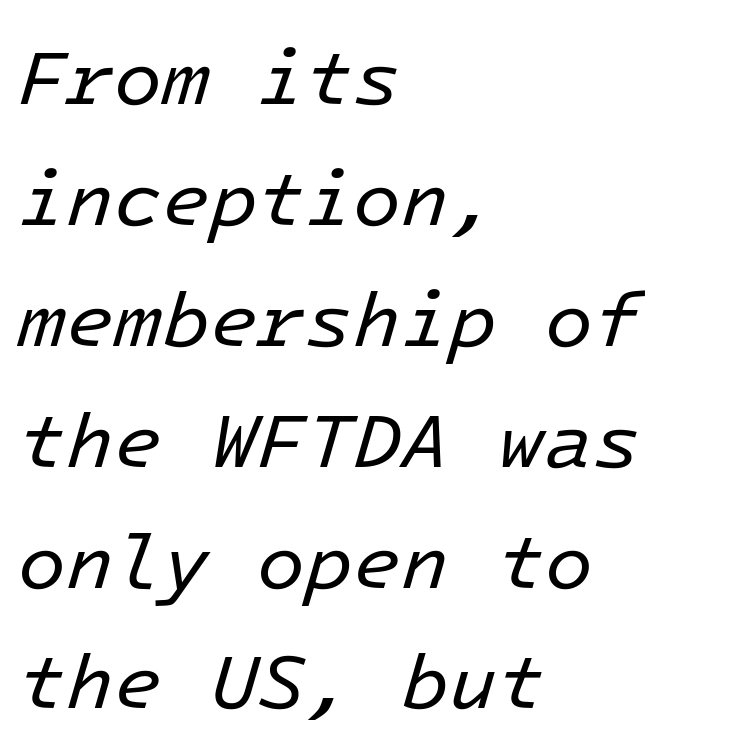
Nobody touched the tracking dial on this one. An italicized treatment has been applied to the whole sample. A clean baseline with only descenders dipping below it. Each line starts at the same left margin while the right side varies. The passage shown is not bold in any degree. A normal amount of white space separates one row of letters from the next.
